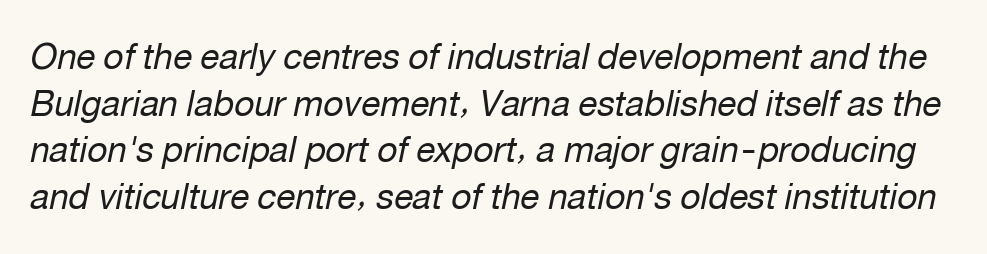
The face used here is proportionally spaced, like ordinary book or web type. The words here are not underlined. This is oblique type, the kind used for emphasis or titles. Letters have the restrained weight of plain body copy at most.
